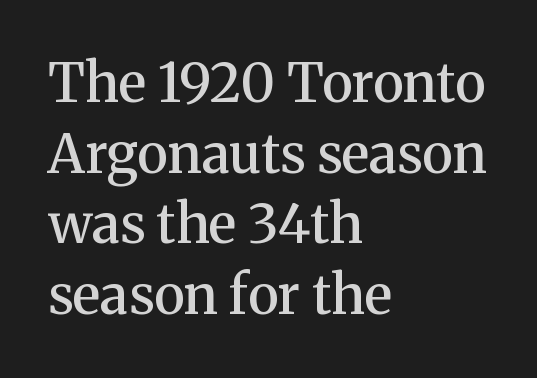
This rendering features lettering with no underline. In terms of letterspacing, this is plain default setting. You can tell from the footed stems that serif type was used. Vertical spacing — default.
